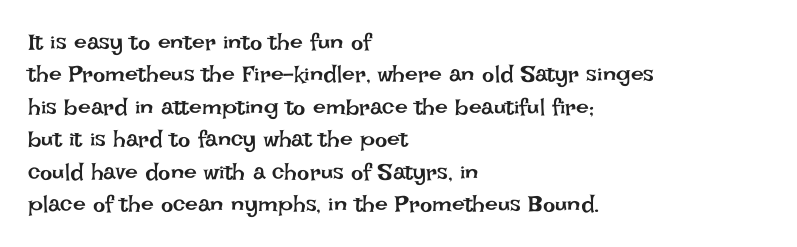
The tracking reads as untouched default to a designer's eye. Layout note: lines flush left. Students, observe: this is what conventionally led text looks like. Underline: absent.
